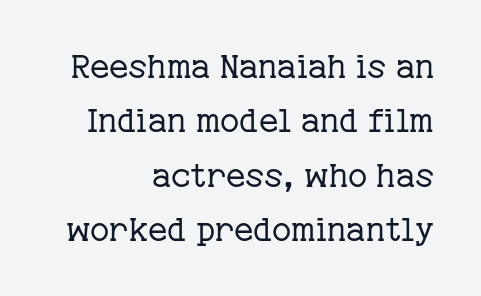
No extra tracking has been applied to these lines. Leading: standard. Visually the block forms a straight wall on the right and a jagged coastline on the left. The zone under the glyphs is completely vacant. The letters stand straight up with perfectly vertical stems.
